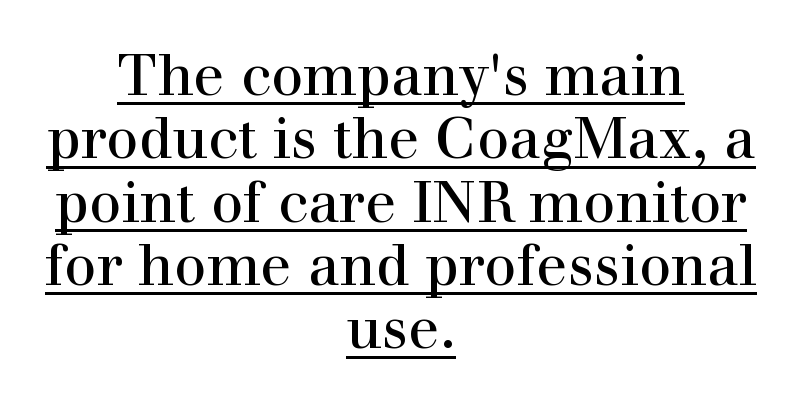
Which margin do the lines hug? Neither — every line sits in the middle. These lines are rendered in a variable-pitch font. Is there any slant? The stems are plumb. Type style note: has serifs. The letters look calm and open, with moderate or lighter stems.
